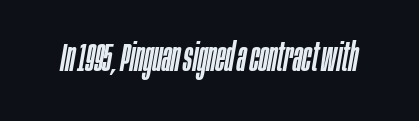
Q: Is the text italic (slanted)? A: Yes, it leans right by about 10 degrees.
Q: Is the text underlined? A: No.
Q: Is the spacing between letters normal or unusually wide? A: Normal.
Q: Width (condensed, normal, or wide)? A: Condensed.
Q: Stroke contrast? A: Low.
Q: x-height? A: Large.
Q: Monospaced? A: No.
